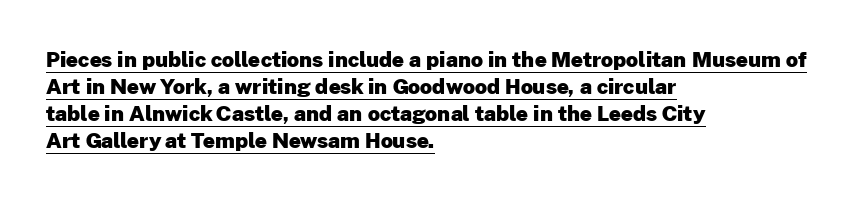
Horizontal alignment here is leftward, the default for most running prose. Normally led — the rows are evenly, conventionally spaced. Italic: no, the glyphs are upright roman. Descenders here cross a horizontal rule under the line. Each glyph is drawn with heavy, bold strokes. The letterforms sit shoulder to shoulder at normal distance.
